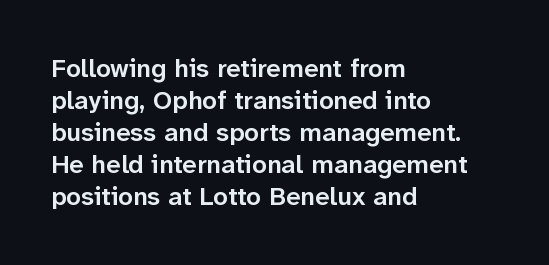
Each row of text sits above clean, open space. In CSS terms this would be text-align: left. Is the type bold? Partly — it's a semibold, heavier than regular but not fully bold. The font's upright variant was chosen for this text. Nothing unusual about the tracking: characters are spaced as the font intends.
